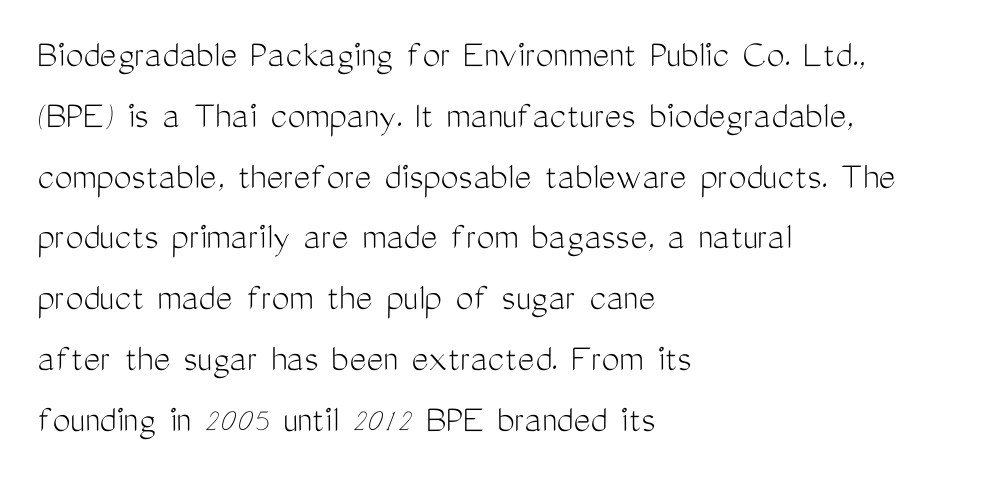
Q: Is the text bold? A: No.
Q: Is the text italic (slanted)? A: No, it is upright.
Q: Is the typeface a serif or a sans-serif typeface? A: Sans-serif.
Q: Is the text underlined? A: No.
Q: How is the paragraph aligned? A: Left-aligned.
Q: Is the spacing between letters normal or unusually wide? A: Normal.
Q: Is the spacing between lines tight, normal or loose? A: Normal.
Q: Width (condensed, normal, or wide)? A: Condensed.
Q: Stroke contrast? A: Medium.
Q: x-height? A: Medium.
Q: Monospaced? A: No.
